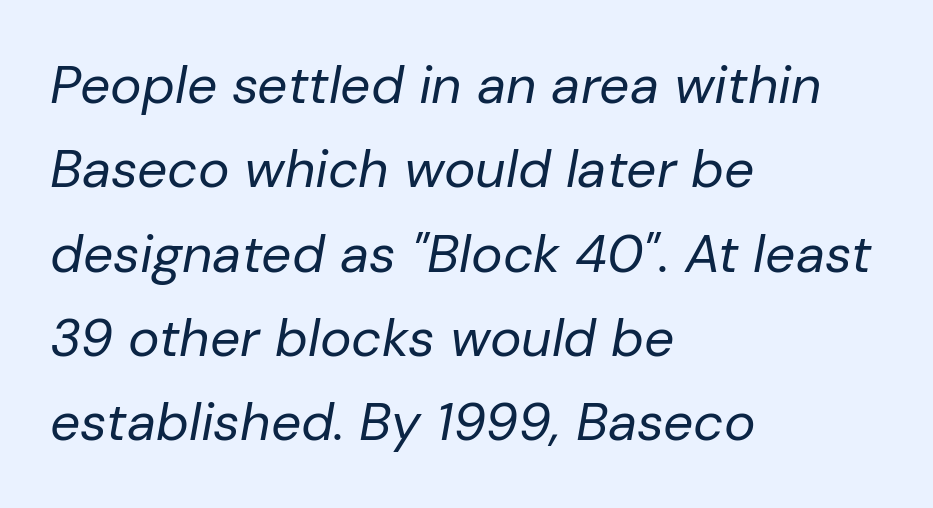
{"italic": "yes", "lean": "right", "slant_degrees": 10, "bold": "no", "weight": "regular", "width": "normal", "stroke_contrast": "low", "x_height": "medium", "monospaced": "no", "underline": "no", "align": "left", "line_spacing": "normal", "line_spacing_ratio": 1.59, "letter_spacing": "normal", "letter_spacing_em": 0.0, "glyph_px": 53}
